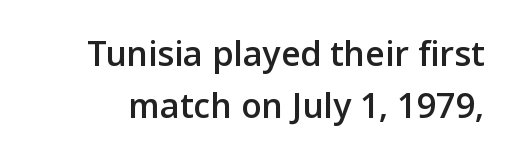
Q: Is the text bold? A: Semi-bold.
Q: Is the text italic (slanted)? A: No, it is upright.
Q: Is the typeface a serif or a sans-serif typeface? A: Sans-serif.
Q: Is the text underlined? A: No.
Q: Is the spacing between letters normal or unusually wide? A: Normal.
Q: Is the spacing between lines tight, normal or loose? A: Normal.
Q: Width (condensed, normal, or wide)? A: Normal.
Q: Stroke contrast? A: Low.
Q: x-height? A: Medium.
Q: Monospaced? A: No.
